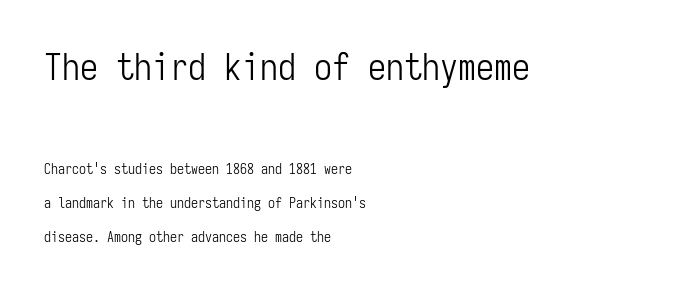
{"serif": "no", "italic": "no", "bold": "no", "weight": "light", "width": "condensed", "stroke_contrast": "low", "x_height": "medium", "monospaced": "yes", "underline": "no", "align": "left", "line_spacing": "loose", "line_spacing_ratio": 2.43, "letter_spacing": "normal", "letter_spacing_em": 0.0, "larger_block": "first", "size_ratio": 2.57, "glyph_px": 36}
